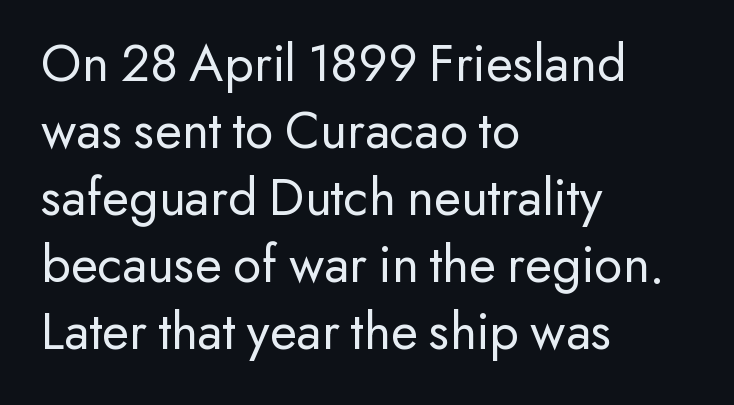
{"serif": "no", "italic": "no", "bold": "no", "weight": "regular", "width": "normal", "stroke_contrast": "low", "x_height": "small", "monospaced": "no", "underline": "no", "align": "left", "line_spacing_ratio": 1.22, "letter_spacing": "normal", "letter_spacing_em": 0.0, "glyph_px": 55}
